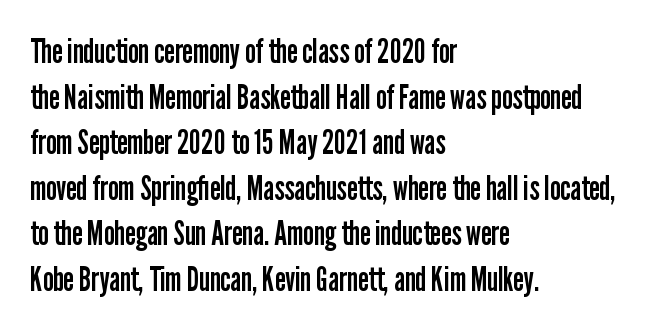
The image shows 34 px regular-weight, condensed sans-serif type, upright; set left-aligned, normal line spacing (1.34x), normal letter spacing, not underlined; low stroke contrast and a medium x-height.
